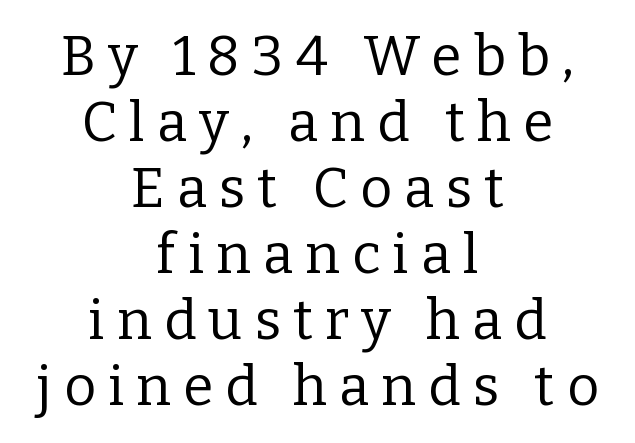
Q: Is the text bold? A: No.
Q: Is the text italic (slanted)? A: No, it is upright.
Q: Is the typeface a serif or a sans-serif typeface? A: Serif.
Q: Is the text underlined? A: No.
Q: How is the paragraph aligned? A: Centered.
Q: Is the spacing between letters normal or unusually wide? A: Unusually wide.
Q: Width (condensed, normal, or wide)? A: Normal.
Q: Stroke contrast? A: Low.
Q: x-height? A: Medium.
Q: Monospaced? A: No.
